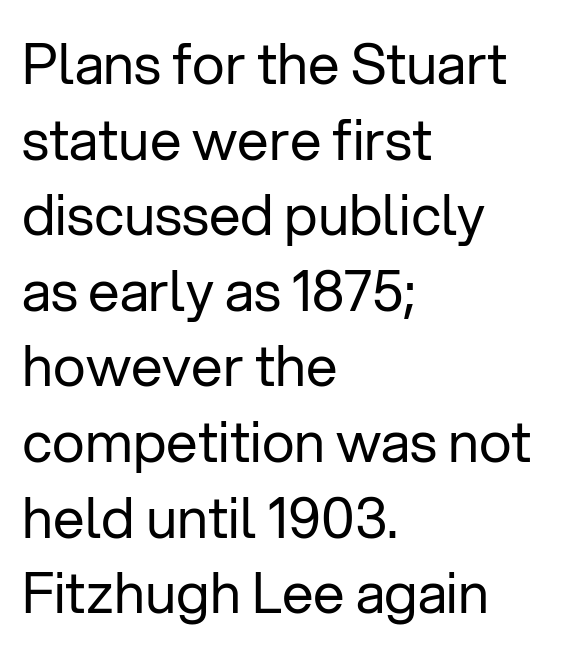
Q: Is the text bold? A: No.
Q: Is the text italic (slanted)? A: No, it is upright.
Q: Is the typeface a serif or a sans-serif typeface? A: Sans-serif.
Q: Is the text underlined? A: No.
Q: How is the paragraph aligned? A: Left-aligned.
Q: Is the spacing between letters normal or unusually wide? A: Normal.
Q: Is the spacing between lines tight, normal or loose? A: Normal.
Q: Width (condensed, normal, or wide)? A: Normal.
Q: Stroke contrast? A: Low.
Q: x-height? A: Medium.
Q: Monospaced? A: No.
